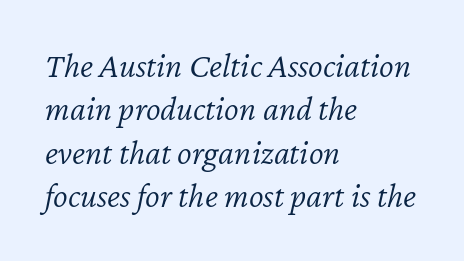
Q: Is the text bold? A: No.
Q: Is the text italic (slanted)? A: Yes, it leans right by about 12 degrees.
Q: Is the text underlined? A: No.
Q: How is the paragraph aligned? A: Left-aligned.
Q: Is the spacing between letters normal or unusually wide? A: Normal.
Q: Width (condensed, normal, or wide)? A: Normal.
Q: Stroke contrast? A: Low.
Q: x-height? A: Medium.
Q: Monospaced? A: No.
